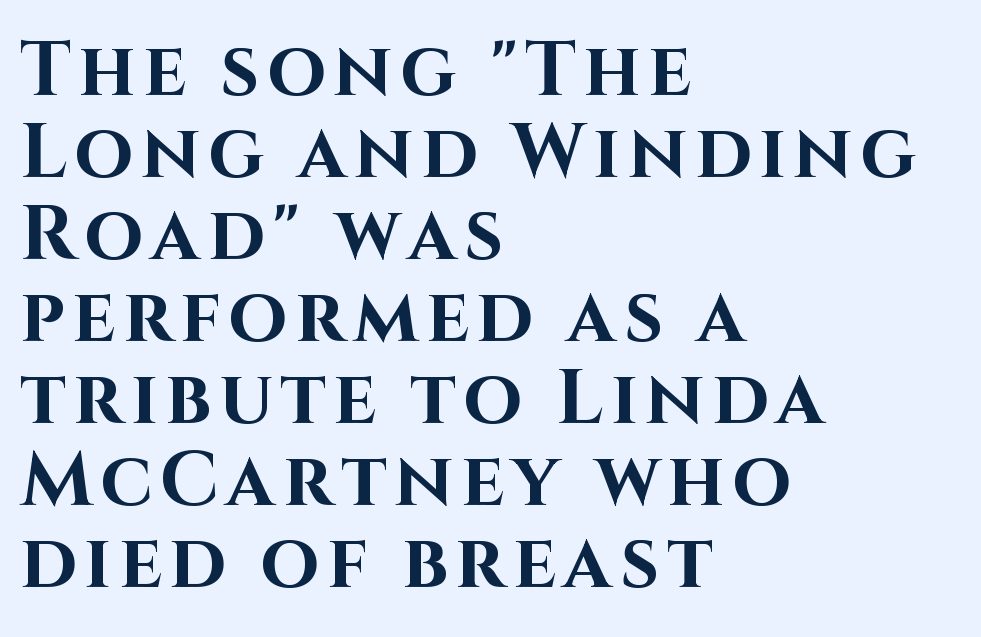
The string is rendered with underlining switched off. The rendering uses natural spacing where letterforms have individual widths. The passage is arranged the way most books set body copy — flush left. Posture: upright roman. The font family rendered here belongs to the sans-serif group. Weight: bold.
